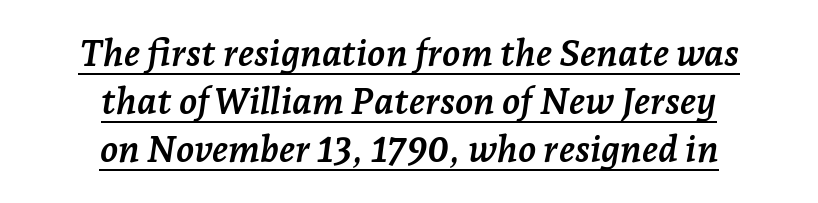
The image shows 37 px semibold serif type, italic (leaning right); set centered, normal line spacing (1.3x), normal letter spacing, underlined; low stroke contrast and a medium x-height.
